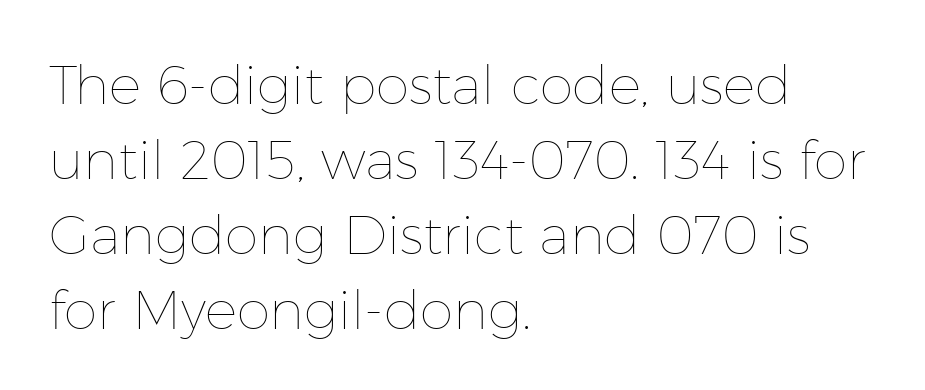
{"italic": "no", "bold": "no", "weight": "thin", "width": "normal", "stroke_contrast": "low", "x_height": "medium", "monospaced": "no", "underline": "no", "align": "left", "line_spacing": "normal", "line_spacing_ratio": 1.39, "letter_spacing": "normal", "letter_spacing_em": 0.0, "glyph_px": 54}
